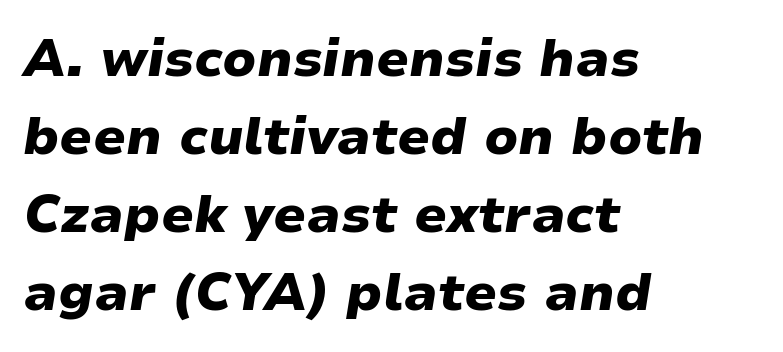
The image shows 52 px heavy, wide type, italic (leaning right); set left-aligned, normal line spacing (1.5x), normal letter spacing, not underlined; low stroke contrast and a medium x-height.
